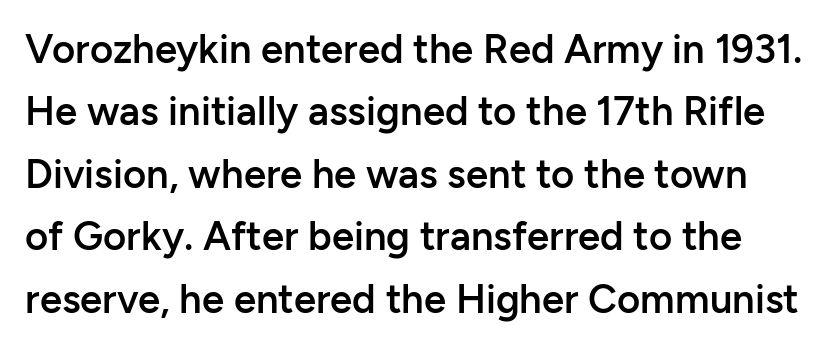
Compared with typical paragraphs, the rows here are spaced about the same. Each letter keeps its own natural width here, so spacing adapts to shape. This sample uses an upright cut, with every glyph sitting square on the baseline. Notice the strokes are somewhat thickened but not fully heavy: this is a semibold. Each word holds together tightly as a unit, with standard inter-letter gaps.
